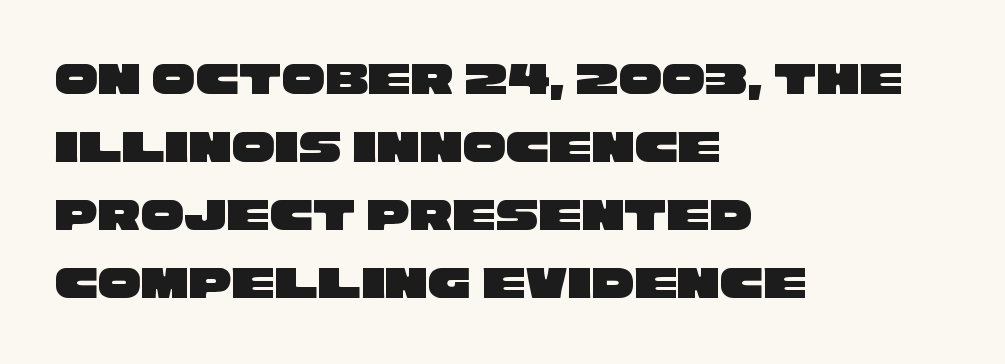
Q: Is the typeface a serif or a sans-serif typeface? A: Sans-serif.
Q: Is the text underlined? A: No.
Q: How is the paragraph aligned? A: Left-aligned.
Q: Is the spacing between letters normal or unusually wide? A: Normal.
Q: Is the spacing between lines tight, normal or loose? A: Normal.
Q: Width (condensed, normal, or wide)? A: Wide.
Q: Stroke contrast? A: Low.
Q: x-height? A: Large.
Q: Monospaced? A: No.
